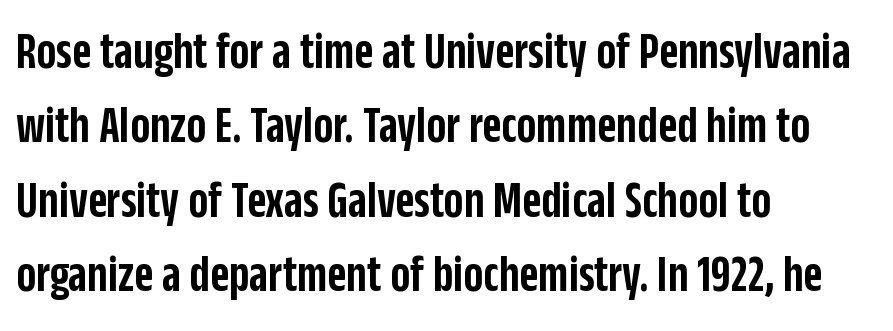
{"serif": "no", "italic": "no", "bold": "semi", "weight": "semibold", "width": "condensed", "stroke_contrast": "low", "x_height": "large", "monospaced": "no", "underline": "no", "align": "left", "line_spacing": "normal", "line_spacing_ratio": 1.43, "letter_spacing": "normal", "letter_spacing_em": 0.0, "glyph_px": 52}
